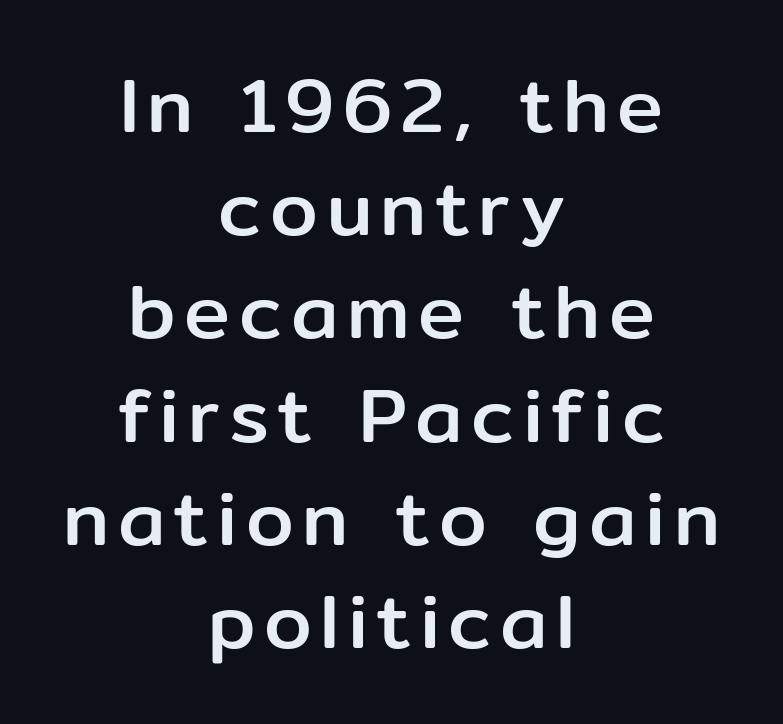
Q: Is the text italic (slanted)? A: No, it is upright.
Q: Is the typeface a serif or a sans-serif typeface? A: Sans-serif.
Q: Is the text underlined? A: No.
Q: How is the paragraph aligned? A: Centered.
Q: Is the spacing between lines tight, normal or loose? A: Normal.
Q: Width (condensed, normal, or wide)? A: Normal.
Q: Stroke contrast? A: Low.
Q: x-height? A: Medium.
Q: Monospaced? A: No.
